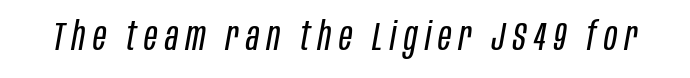
Q: Is the text bold? A: No.
Q: Is the text italic (slanted)? A: Yes, it leans right by about 10 degrees.
Q: Is the text underlined? A: No.
Q: Width (condensed, normal, or wide)? A: Condensed.
Q: Stroke contrast? A: Low.
Q: x-height? A: Large.
Q: Monospaced? A: No.
